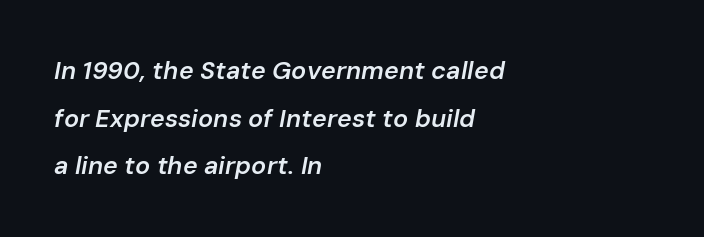
Is the letter spacing exaggerated? No — it looks like the ordinary default. These lines were composed using italics. The strip under each line holds only bare page. This is the in-between weight designers call semibold or demi. A typesetter would call this leading open, well beyond the default. The lines are quadded left.
